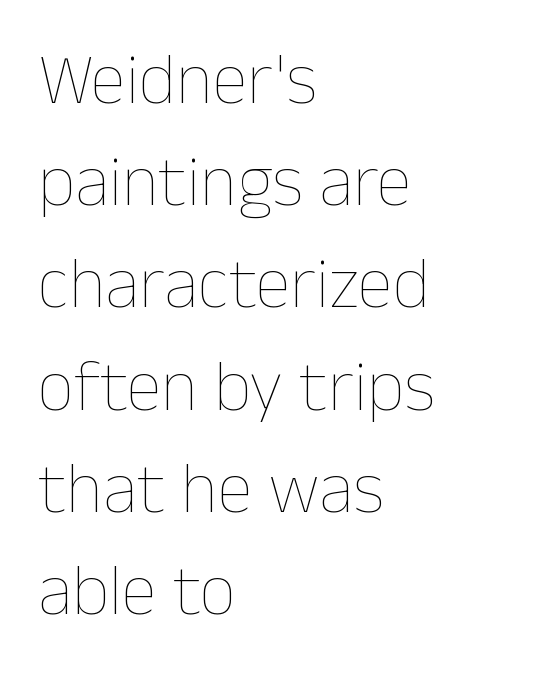
The image shows 72 px thin type, upright; set left-aligned, normal line spacing (1.42x), normal letter spacing, not underlined; low stroke contrast and a medium x-height.
